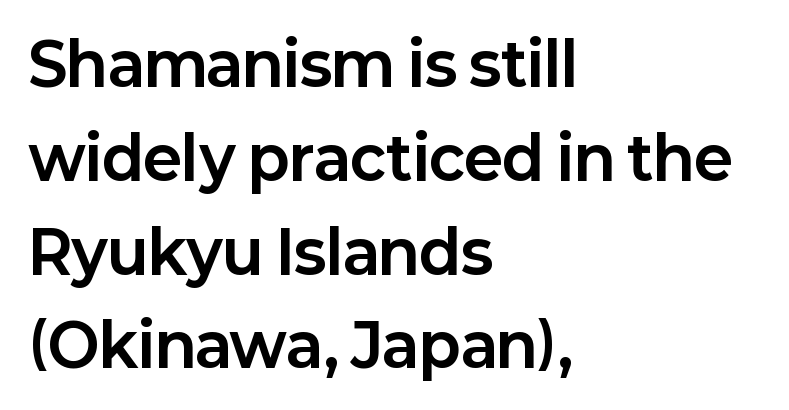
{"serif": "no", "italic": "no", "bold": "yes", "weight": "bold", "width": "normal", "stroke_contrast": "low", "x_height": "medium", "monospaced": "no", "underline": "no", "align": "left", "line_spacing": "normal", "line_spacing_ratio": 1.59, "letter_spacing": "normal", "letter_spacing_em": 0.0, "glyph_px": 59}
